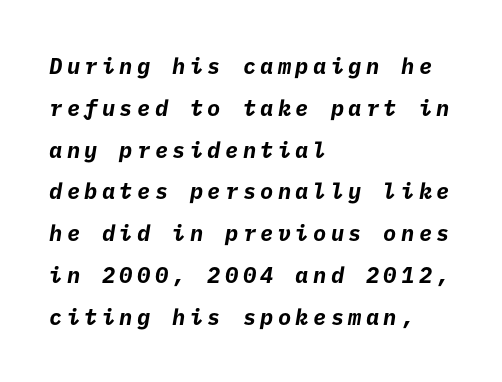
The image shows 22 px bold type; set left-aligned, loose line spacing (1.9x), unusually wide letter spacing (+0.2 em), not underlined.
